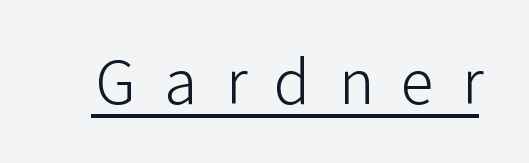
The image shows 60 px light sans-serif type, upright; set unusually wide letter spacing (+0.46 em), underlined; low stroke contrast and a medium x-height.
